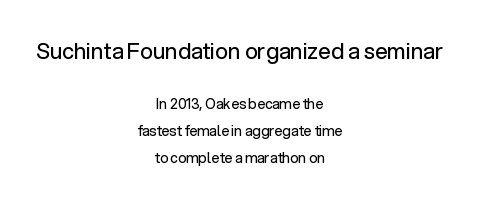
{"italic": "no", "bold": "no", "underline": "no", "align": "center", "line_spacing": "loose", "line_spacing_ratio": 1.9, "letter_spacing": "normal", "letter_spacing_em": 0.0, "larger_block": "first", "size_ratio": 1.57, "glyph_px": 22}
